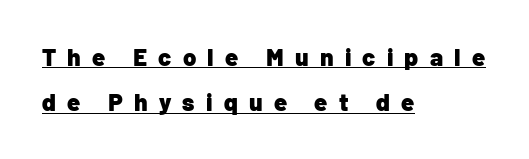
Notice how thick the strokes are: this is what a full bold looks like. Caption: expanded tracking, letters set apart. Ordinary non-slanted type is in use. The specimen includes a rule beneath the text block's lines.
